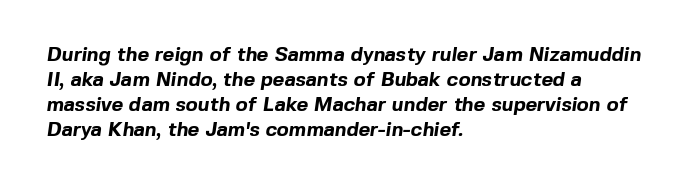
The image shows 20 px bold type; set left-aligned, normal line spacing (1.25x), normal letter spacing, not underlined.
